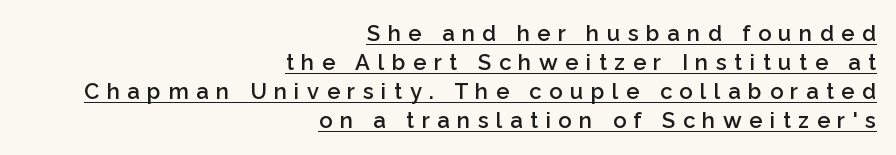
Students, note that the glyphs here are deliberately spaced far apart. This sample uses an upright cut, with every glyph sitting square on the baseline. Evenly set lines give the paragraph a standard silhouette. Typographic density is moderately raised because the face is semibold. A typographer would call this underscored text.
